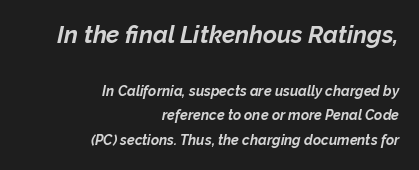
{"italic": "yes", "lean": "right", "slant_degrees": 12, "bold": "yes", "underline": "no", "align": "right", "line_spacing_ratio": 1.77, "letter_spacing": "normal", "letter_spacing_em": 0.0, "larger_block": "first", "size_ratio": 1.71, "glyph_px": 24}
